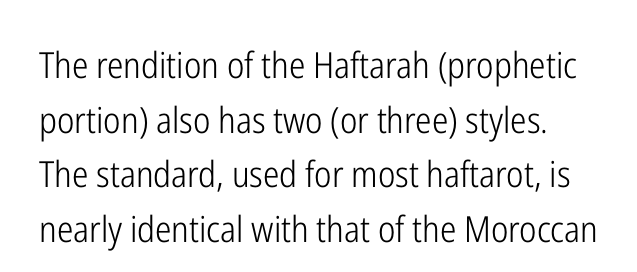
Q: Is the text bold? A: No.
Q: Is the text italic (slanted)? A: No, it is upright.
Q: Is the typeface a serif or a sans-serif typeface? A: Sans-serif.
Q: Is the text underlined? A: No.
Q: Is the spacing between letters normal or unusually wide? A: Normal.
Q: Is the spacing between lines tight, normal or loose? A: Normal.
Q: Width (condensed, normal, or wide)? A: Condensed.
Q: Stroke contrast? A: Low.
Q: x-height? A: Medium.
Q: Monospaced? A: No.
